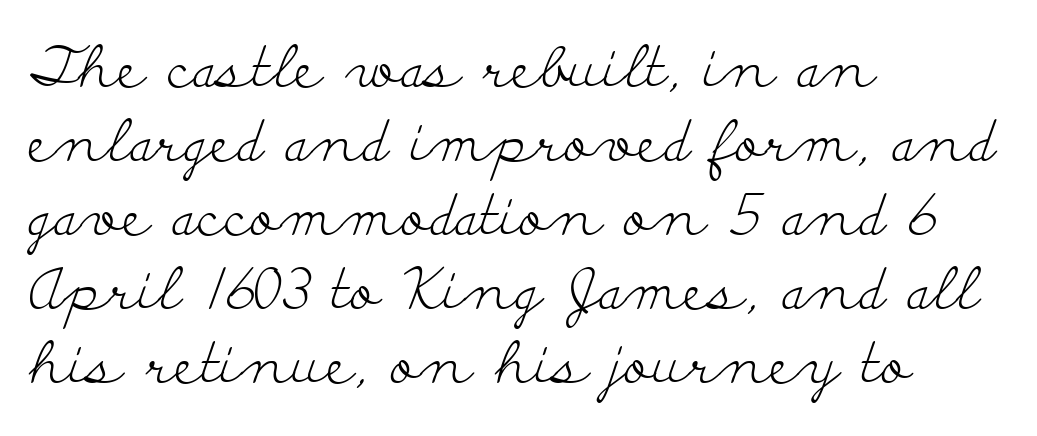
Normally led — the rows are evenly, conventionally spaced. You could not count columns in this text — the font is proportionally spaced. The specimen omits any rule beneath the text block's lines. The rag falls on the right side of this text block. The typeface has the unassuming heft of standard copy or less.
